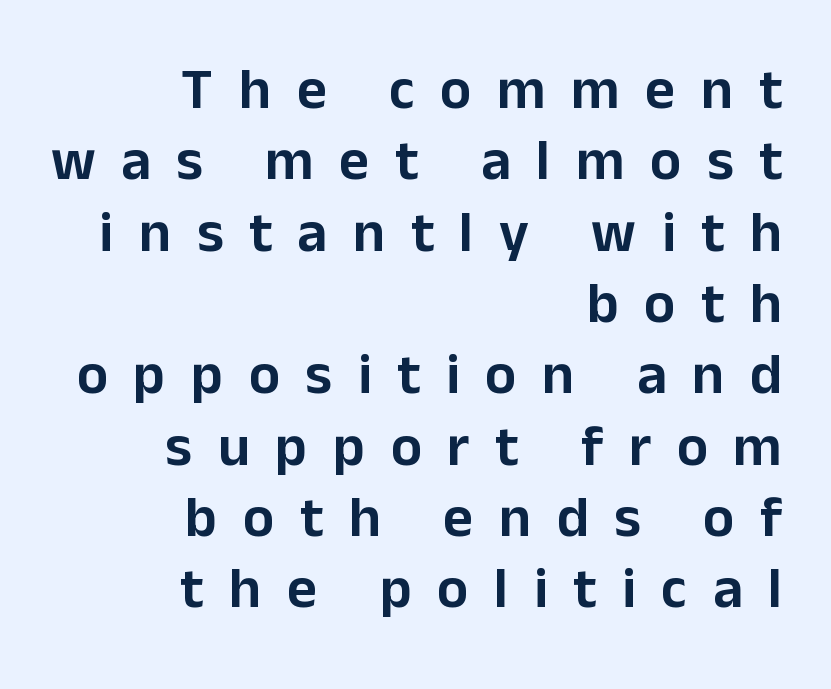
{"serif": "no", "italic": "no", "width": "normal", "stroke_contrast": "low", "x_height": "medium", "monospaced": "no", "underline": "no", "align": "right", "line_spacing_ratio": 1.23, "letter_spacing": "wide", "letter_spacing_em": 0.44, "glyph_px": 58}
